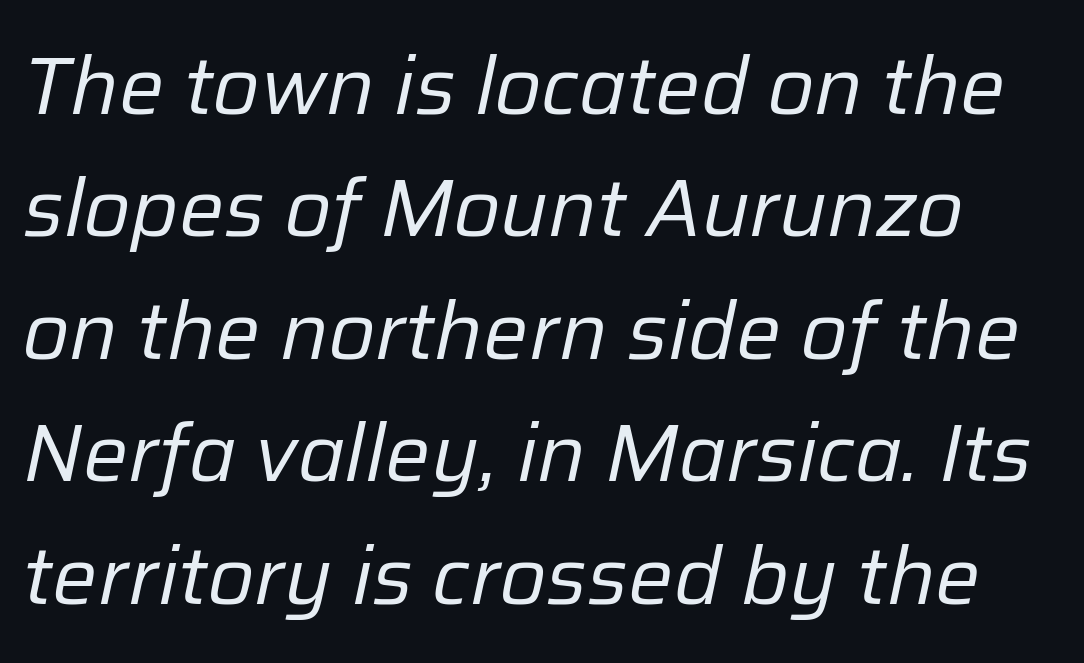
The image shows 80 px regular-weight type, italic (leaning right); set normal line spacing (1.53x), normal letter spacing, not underlined; low stroke contrast and a medium x-height.
